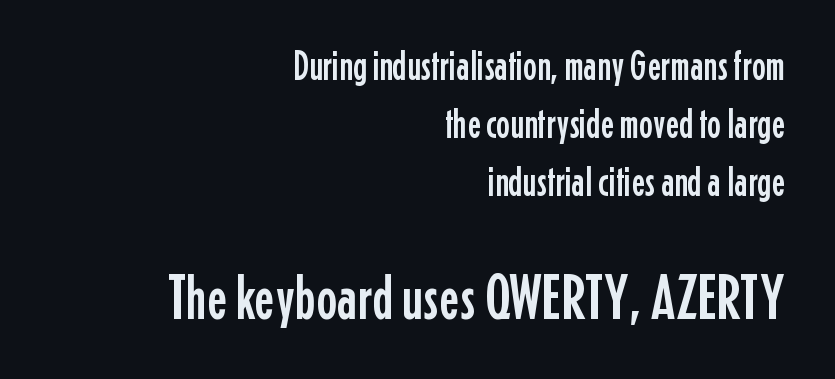
The passage shown stacks its lines at a standard gap. Just letters on the line, the space beneath them empty. The passage shown is typed in a proportional face where columns would drift. Caption: standard tracking, unaltered. Bigger letters appear in the bottom chunk; the top chunk is reduced. Where is the straight margin? On the right.
